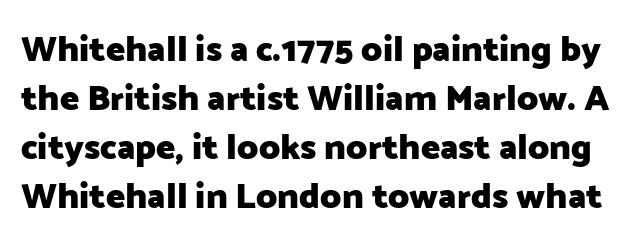
{"serif": "no", "italic": "no", "bold": "yes", "weight": "heavy", "width": "normal", "stroke_contrast": "low", "x_height": "medium", "monospaced": "no", "underline": "no", "line_spacing": "normal", "line_spacing_ratio": 1.36, "letter_spacing": "normal", "letter_spacing_em": 0.0, "glyph_px": 36}
